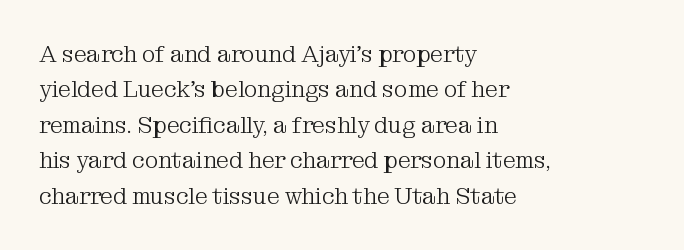
{"italic": "no", "bold": "no", "underline": "no", "align": "left", "line_spacing": "normal", "line_spacing_ratio": 1.54, "letter_spacing": "normal", "letter_spacing_em": 0.0, "glyph_px": 23}
